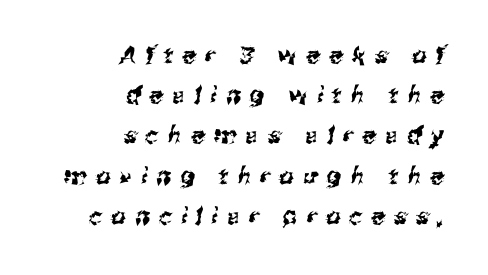
The image shows 23 px text type; set right-aligned, line spacing 1.75x, unusually wide letter spacing (+0.4 em), not underlined.
